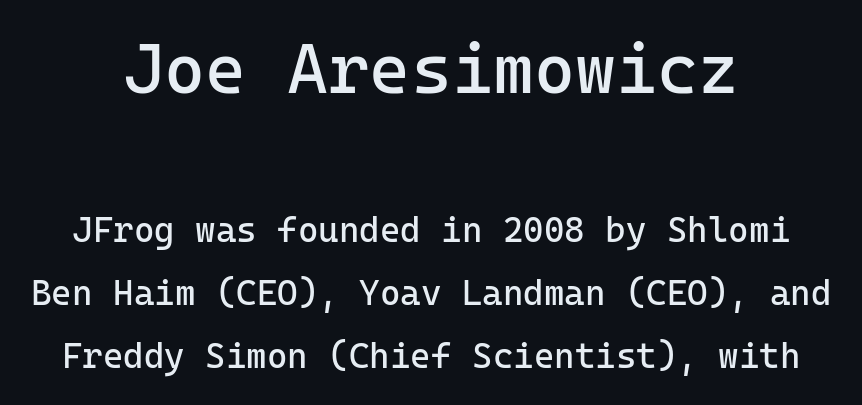
The image shows 70 px regular-weight sans-serif type, upright, monospaced; set centered, line spacing 1.79x, normal letter spacing, not underlined; the first (top) block is 2.0x larger; low stroke contrast and a medium x-height.
